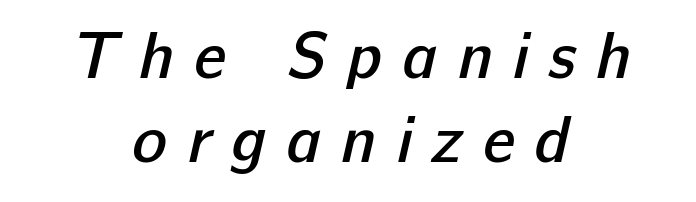
No word sits above an underline. Does the type have serifs? No, each stem ends abruptly. Each letter keeps its own natural width here, so spacing adapts to shape. Look at the tracking — it's clearly loosened, letters drifting apart. The compositor balanced each line on the midline. Compared with typical paragraphs, the rows here are spaced about the same.
